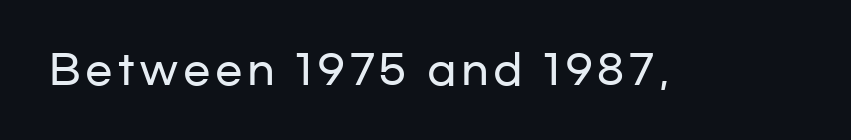
Is this a sans? Yes — the strokes have no serifs. A roman cut, with each character standing at attention. Do the characters align in a grid? No, the font is proportional. Each row of text sits above clean, open space.
